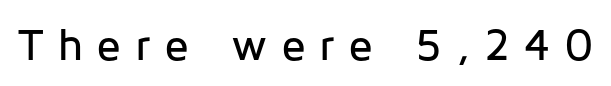
The image shows 45 px sans-serif type, upright; set unusually wide letter spacing (+0.3 em), not underlined; low stroke contrast and a medium x-height.
